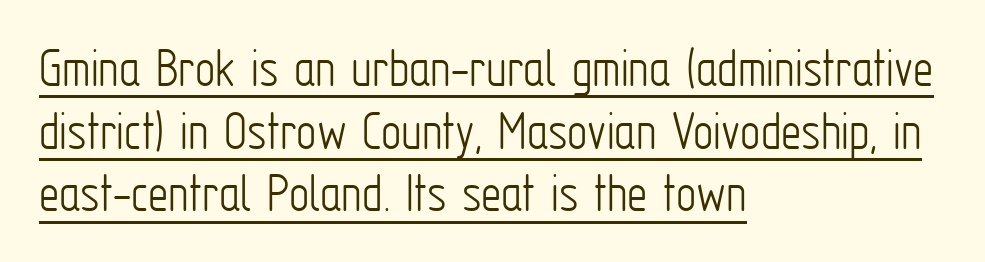
Q: Is the text bold? A: No.
Q: Is the text italic (slanted)? A: No, it is upright.
Q: Is the typeface a serif or a sans-serif typeface? A: Sans-serif.
Q: Is the text underlined? A: Yes.
Q: How is the paragraph aligned? A: Left-aligned.
Q: Is the spacing between letters normal or unusually wide? A: Normal.
Q: Is the spacing between lines tight, normal or loose? A: Tight.
Q: Width (condensed, normal, or wide)? A: Condensed.
Q: Stroke contrast? A: Low.
Q: x-height? A: Medium.
Q: Monospaced? A: No.
